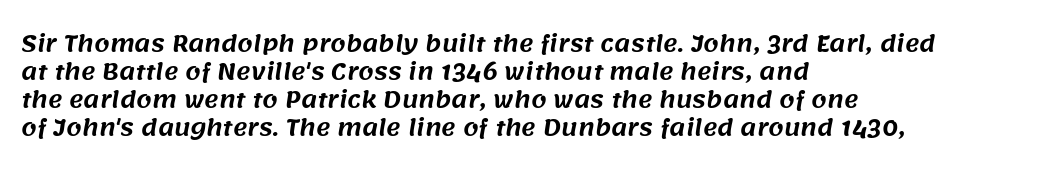
Q: Is the text underlined? A: No.
Q: How is the paragraph aligned? A: Left-aligned.
Q: Is the spacing between letters normal or unusually wide? A: Normal.
Q: Is the spacing between lines tight, normal or loose? A: Normal.
